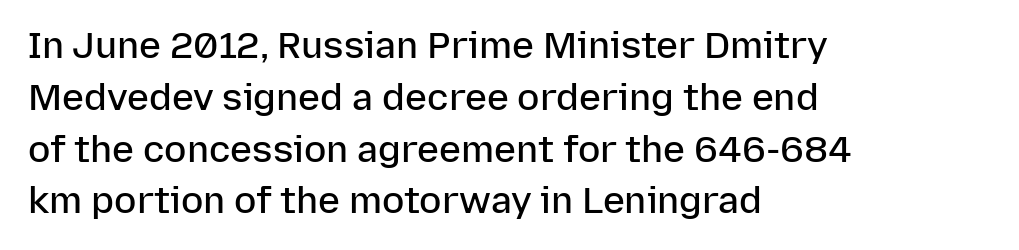
Q: Is the text bold? A: Semi-bold.
Q: Is the text italic (slanted)? A: No, it is upright.
Q: Is the typeface a serif or a sans-serif typeface? A: Sans-serif.
Q: Is the text underlined? A: No.
Q: How is the paragraph aligned? A: Left-aligned.
Q: Is the spacing between letters normal or unusually wide? A: Normal.
Q: Is the spacing between lines tight, normal or loose? A: Normal.
Q: Width (condensed, normal, or wide)? A: Normal.
Q: Stroke contrast? A: Low.
Q: x-height? A: Medium.
Q: Monospaced? A: No.
